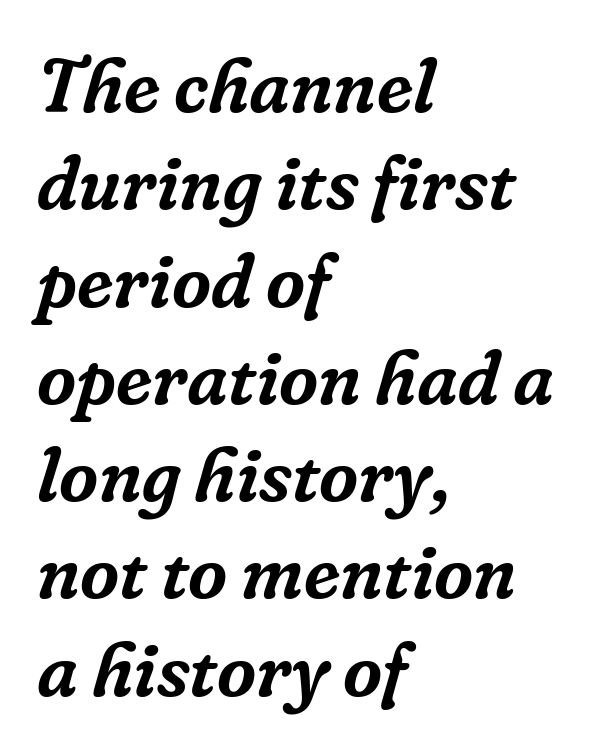
The image shows 76 px serif type, italic (leaning right); set left-aligned, normal line spacing (1.28x), normal letter spacing, not underlined; low stroke contrast and a medium x-height.
